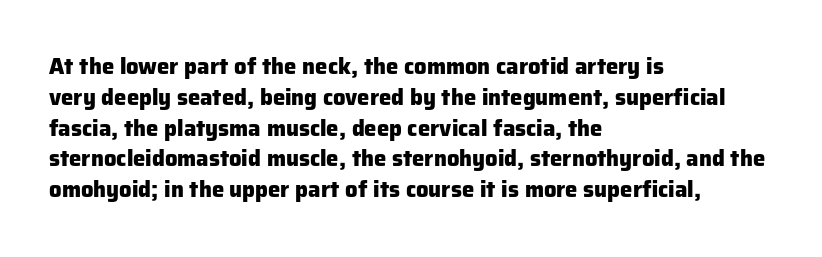
Q: Is the text bold? A: Yes.
Q: Is the text italic (slanted)? A: No, it is upright.
Q: Is the text underlined? A: No.
Q: How is the paragraph aligned? A: Left-aligned.
Q: Is the spacing between letters normal or unusually wide? A: Normal.
Q: Is the spacing between lines tight, normal or loose? A: Normal.
